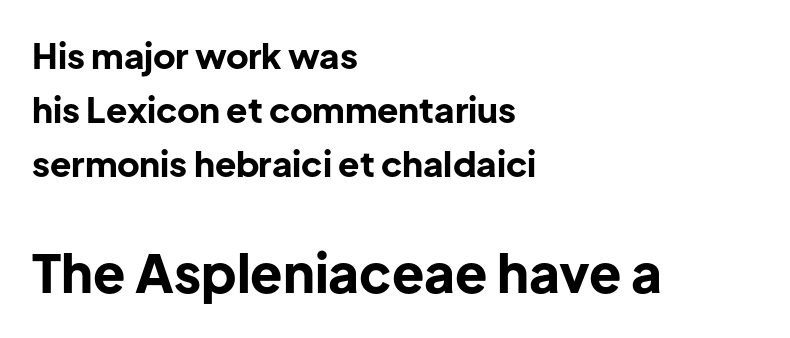
Q: Is the text bold? A: Yes.
Q: Is the text italic (slanted)? A: No, it is upright.
Q: Is the typeface a serif or a sans-serif typeface? A: Sans-serif.
Q: Is the text underlined? A: No.
Q: How is the paragraph aligned? A: Left-aligned.
Q: Is the spacing between letters normal or unusually wide? A: Normal.
Q: Is the spacing between lines tight, normal or loose? A: Normal.
Q: Which block of text is set in a larger size, the first (top) or the second (bottom)? A: The second (bottom) one.
Q: Width (condensed, normal, or wide)? A: Normal.
Q: Stroke contrast? A: Low.
Q: x-height? A: Medium.
Q: Monospaced? A: No.
